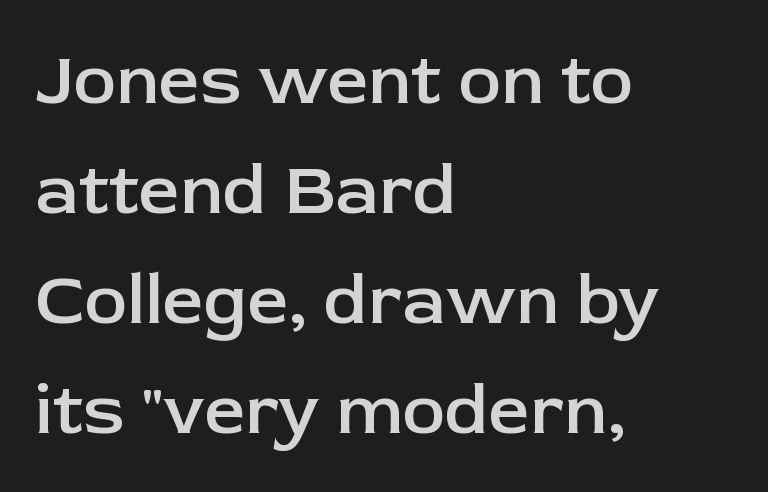
{"serif": "no", "italic": "no", "bold": "semi", "weight": "semibold", "width": "normal", "stroke_contrast": "low", "x_height": "medium", "monospaced": "no", "underline": "no", "align": "left", "line_spacing": "normal", "line_spacing_ratio": 1.53, "letter_spacing": "normal", "letter_spacing_em": 0.0, "glyph_px": 72}
